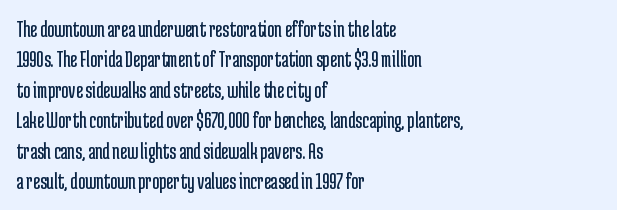
The image shows 24 px text type, upright; set left-aligned, normal line spacing (1.27x), normal letter spacing, not underlined.
